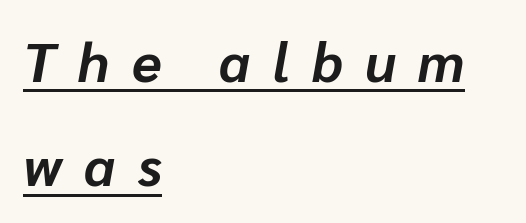
The image shows 55 px bold type, italic (leaning right); set left-aligned, loose line spacing (1.9x), unusually wide letter spacing (+0.41 em), underlined; low stroke contrast and a medium x-height.
